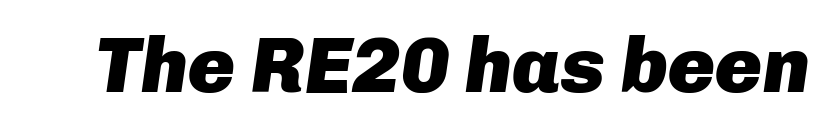
{"italic": "yes", "lean": "right", "slant_degrees": 8, "bold": "yes", "weight": "heavy", "width": "normal", "stroke_contrast": "low", "x_height": "medium", "monospaced": "no", "underline": "no", "letter_spacing": "normal", "letter_spacing_em": 0.0, "glyph_px": 79}
